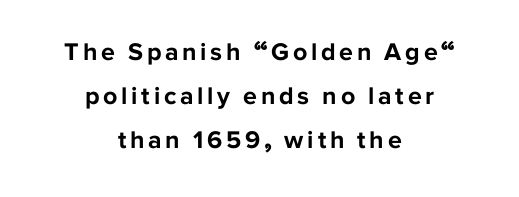
{"italic": "no", "bold": "yes", "underline": "no", "align": "center", "line_spacing_ratio": 1.77, "glyph_px": 25}
